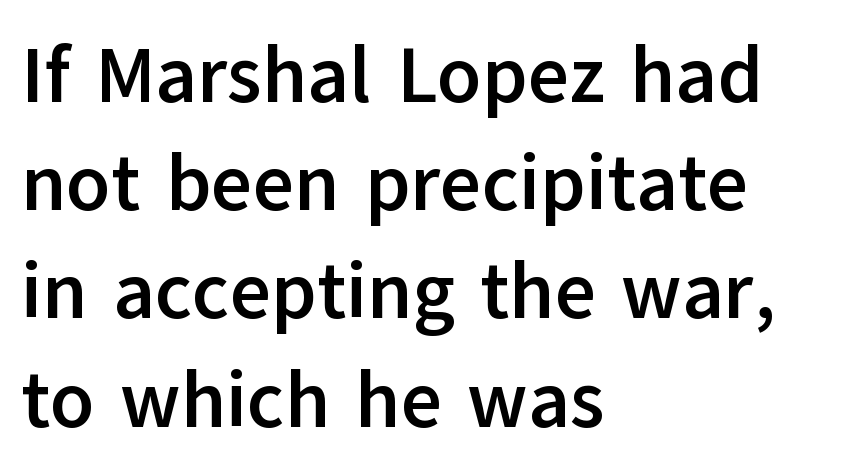
The image shows 79 px semibold sans-serif type, upright; set left-aligned, normal line spacing (1.37x), normal letter spacing, not underlined; low stroke contrast and a medium x-height.
